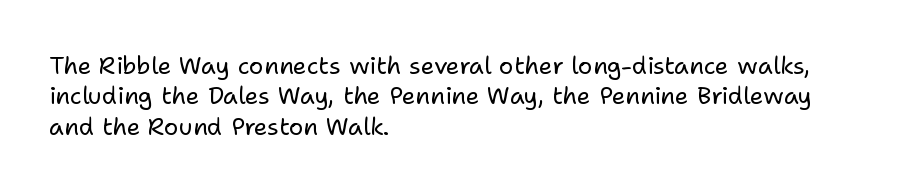
Q: Is the text bold? A: No.
Q: Is the text italic (slanted)? A: No, it is upright.
Q: Is the text underlined? A: No.
Q: How is the paragraph aligned? A: Left-aligned.
Q: Is the spacing between letters normal or unusually wide? A: Normal.
Q: Is the spacing between lines tight, normal or loose? A: Normal.
